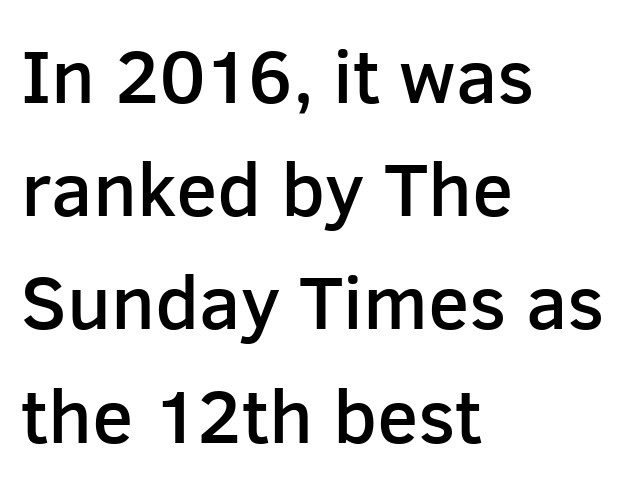
This rendering employs a face without finishing strokes, i.e., a sans-serif. Students, observe: this is what conventionally led text looks like. The string is rendered with underlining switched off. Is this a fixed-width face? No — the glyphs have proportional, varying widths. Caption: standard tracking, unaltered.
